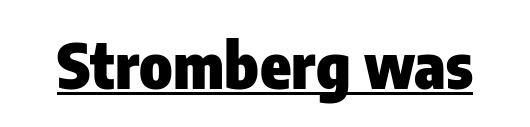
{"serif": "no", "italic": "no", "bold": "yes", "weight": "heavy", "width": "condensed", "stroke_contrast": "low", "x_height": "medium", "monospaced": "no", "underline": "yes", "letter_spacing": "normal", "letter_spacing_em": 0.0, "glyph_px": 63}
